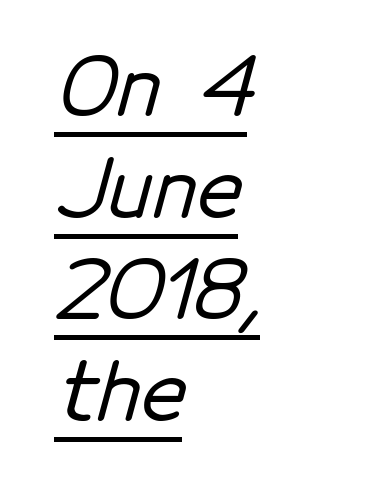
{"serif": "no", "width": "normal", "stroke_contrast": "low", "x_height": "medium", "monospaced": "no", "underline": "yes", "align": "left", "line_spacing": "normal", "line_spacing_ratio": 1.27, "letter_spacing": "normal", "letter_spacing_em": 0.0, "glyph_px": 80}
